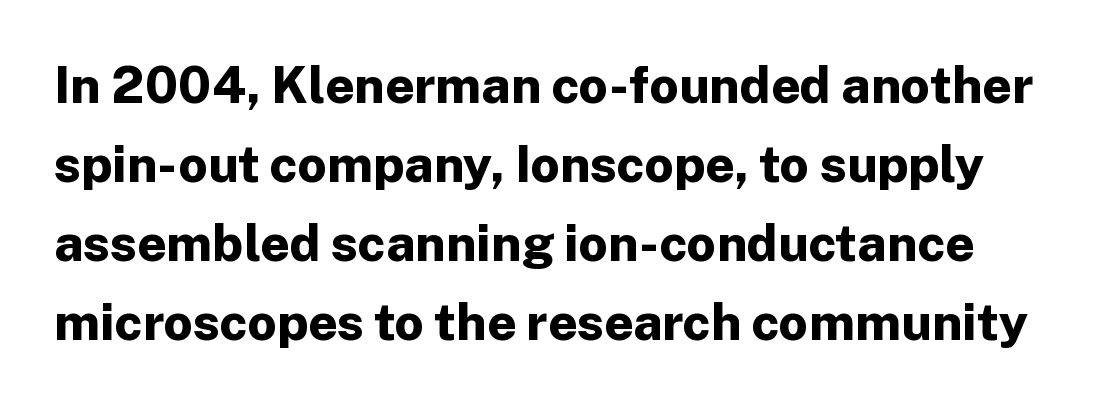
{"serif": "no", "italic": "no", "bold": "yes", "weight": "bold", "width": "normal", "stroke_contrast": "low", "x_height": "medium", "monospaced": "no", "underline": "no", "line_spacing": "normal", "line_spacing_ratio": 1.55, "letter_spacing": "normal", "letter_spacing_em": 0.0, "glyph_px": 51}
